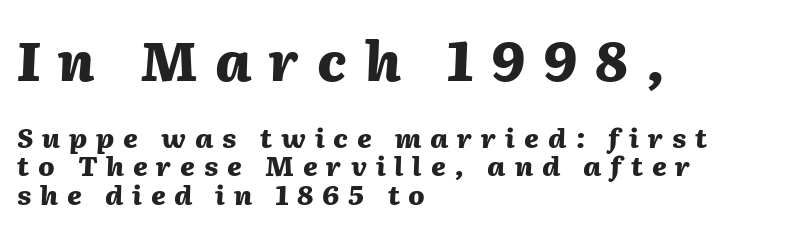
Q: Is the text bold? A: Yes.
Q: Is the text italic (slanted)? A: Yes, it leans right by about 2 degrees.
Q: Is the text underlined? A: No.
Q: How is the paragraph aligned? A: Left-aligned.
Q: Is the spacing between letters normal or unusually wide? A: Unusually wide.
Q: Is the spacing between lines tight, normal or loose? A: Tight.
Q: Which block of text is set in a larger size, the first (top) or the second (bottom)? A: The first (top) one.
Q: Width (condensed, normal, or wide)? A: Normal.
Q: Stroke contrast? A: Medium.
Q: x-height? A: Medium.
Q: Monospaced? A: No.
